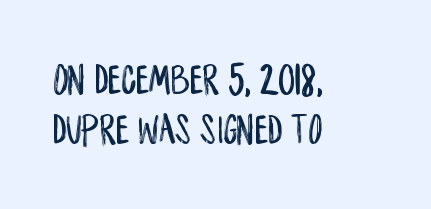
All the whitespace from short lines collects on the right. Character widths vary here, with narrow letters taking less room than wide ones. Every character sits straight up, as roman type does. This sample uses a sans-serif face. Honestly, there is no underline to notice here at all. The rendering uses a small line-height, squeezing the rows.
